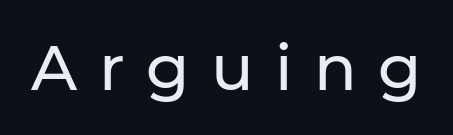
Lines of text with bare space underneath. A typesetter would call this proportional, since set widths differ per character. Quick note: not italic, upright. Look at the tracking — it's clearly loosened, letters drifting apart. You can tell from the bare stems that sans-serif type was used.
